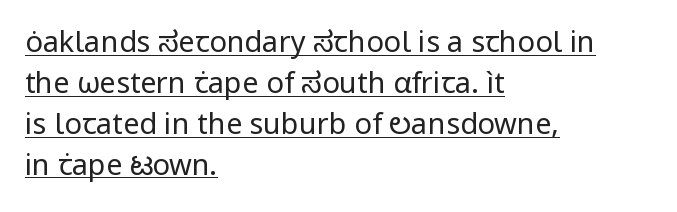
Q: Is the text bold? A: No.
Q: Is the text italic (slanted)? A: No, it is upright.
Q: Is the typeface a serif or a sans-serif typeface? A: Sans-serif.
Q: Is the text underlined? A: Yes.
Q: How is the paragraph aligned? A: Left-aligned.
Q: Is the spacing between letters normal or unusually wide? A: Normal.
Q: Is the spacing between lines tight, normal or loose? A: Normal.
Q: Width (condensed, normal, or wide)? A: Normal.
Q: Stroke contrast? A: Low.
Q: x-height? A: Medium.
Q: Monospaced? A: No.
